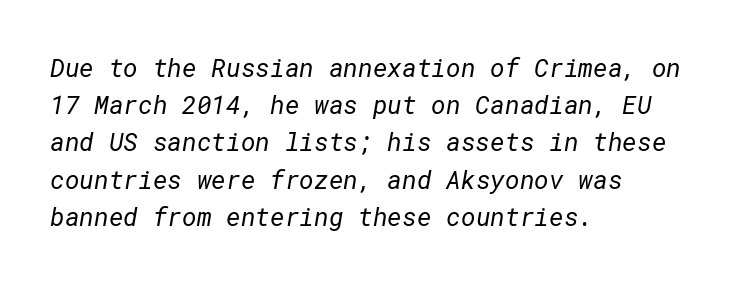
The image shows 25 px text type; set left-aligned, normal line spacing (1.49x), normal letter spacing, not underlined.
